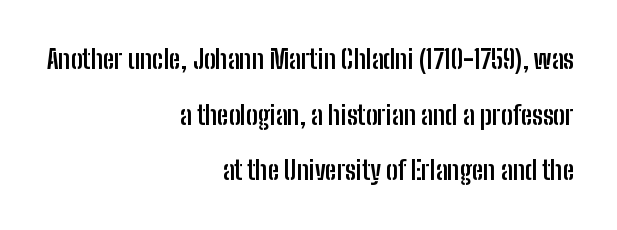
The image shows 26 px bold type, upright; set right-aligned, loose line spacing (2.14x), normal letter spacing, not underlined.
